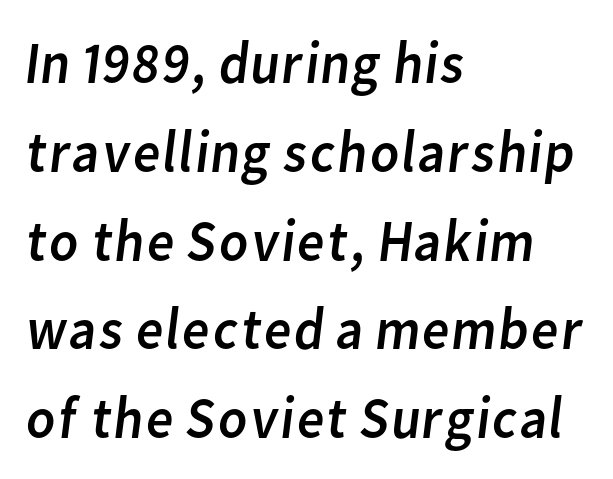
{"serif": "no", "bold": "no", "weight": "regular", "width": "normal", "stroke_contrast": "low", "x_height": "medium", "monospaced": "no", "underline": "no", "align": "left", "line_spacing": "normal", "line_spacing_ratio": 1.48, "letter_spacing": "normal", "letter_spacing_em": 0.0, "glyph_px": 60}
